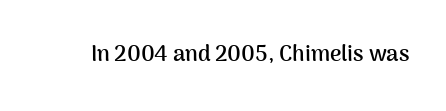
Q: Is the text bold? A: Yes.
Q: Is the text italic (slanted)? A: No, it is upright.
Q: Is the text underlined? A: No.
Q: Is the spacing between letters normal or unusually wide? A: Normal.
